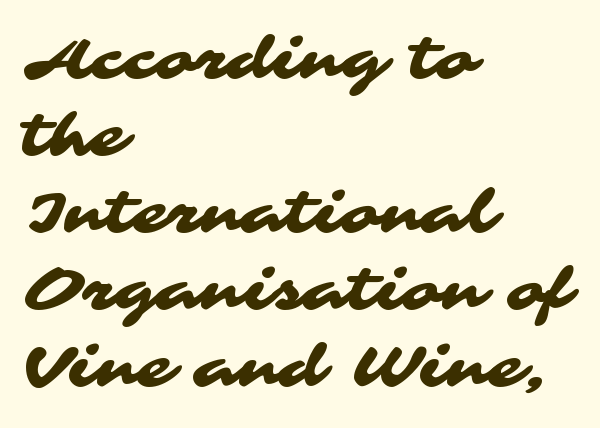
The image shows 57 px wide sans-serif type; set left-aligned, normal line spacing (1.35x), normal letter spacing, not underlined; medium stroke contrast and a medium x-height.
